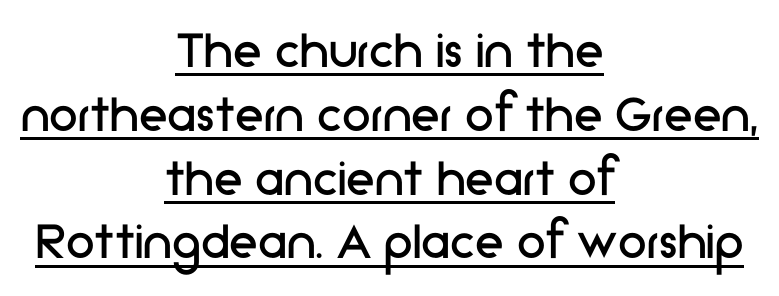
{"serif": "no", "italic": "no", "bold": "no", "weight": "regular", "width": "normal", "stroke_contrast": "low", "x_height": "medium", "monospaced": "no", "underline": "yes", "align": "center", "line_spacing": "tight", "line_spacing_ratio": 1.1, "letter_spacing": "normal", "letter_spacing_em": 0.0, "glyph_px": 58}
